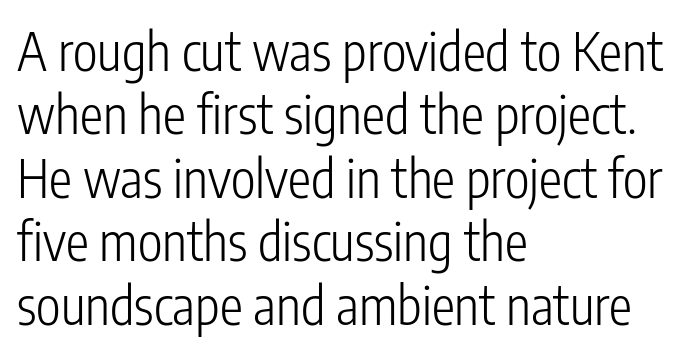
Q: Is the text bold? A: No.
Q: Is the text italic (slanted)? A: No, it is upright.
Q: Is the typeface a serif or a sans-serif typeface? A: Sans-serif.
Q: Is the text underlined? A: No.
Q: How is the paragraph aligned? A: Left-aligned.
Q: Is the spacing between letters normal or unusually wide? A: Normal.
Q: Width (condensed, normal, or wide)? A: Condensed.
Q: Stroke contrast? A: Low.
Q: x-height? A: Medium.
Q: Monospaced? A: No.
